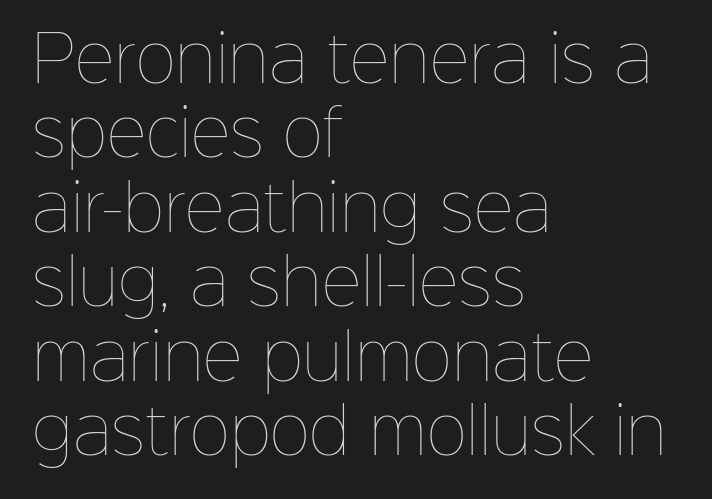
All the whitespace from short lines collects on the right. The letters stand upright; this is a roman face. Honestly, there is no underline to notice here at all. Spacing between characters is what you'd get straight out of the box.
